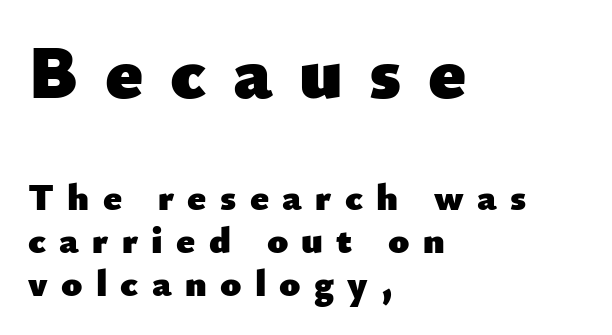
The image shows 76 px heavy sans-serif type, upright; set left-aligned, tight line spacing (1.13x), unusually wide letter spacing (+0.35 em), not underlined; the first (top) block is 2.0x larger; low stroke contrast and a small x-height.
